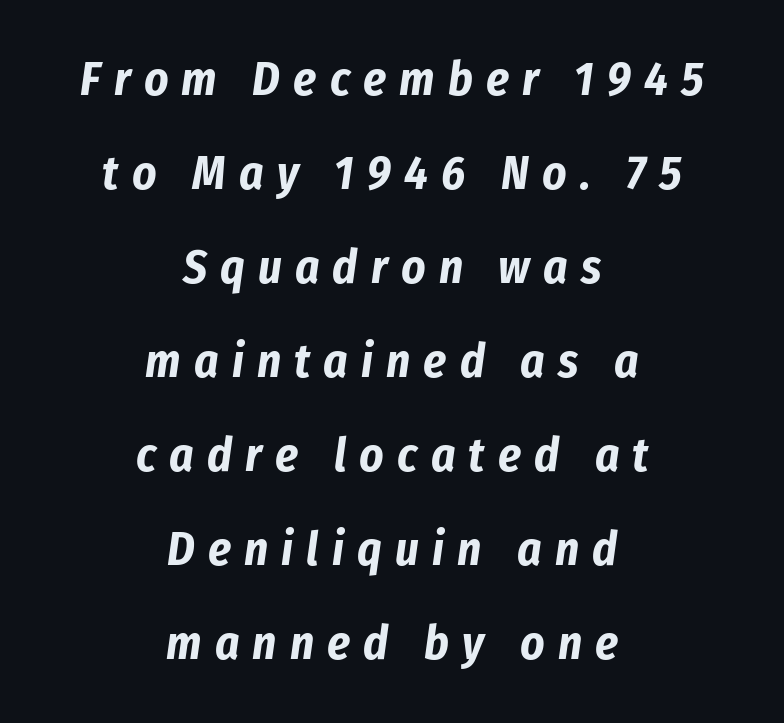
The image shows 47 px bold, condensed type, italic (leaning right); set centered, loose line spacing (2.0x), unusually wide letter spacing (+0.28 em), not underlined; low stroke contrast and a medium x-height.
